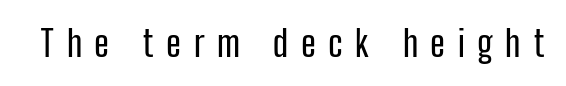
Notice how the stems are strictly vertical — no italics here. A typesetter would call this proportional, since set widths differ per character. Is the letter spacing exaggerated? Yes — the characters are pushed far apart. Note: no serifs on the glyphs.
